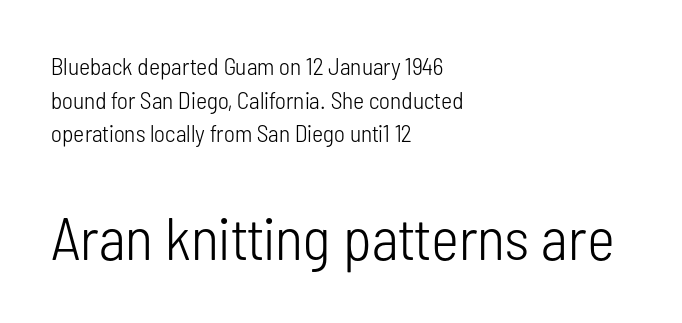
{"serif": "no", "italic": "no", "bold": "no", "weight": "light", "width": "condensed", "stroke_contrast": "low", "x_height": "medium", "monospaced": "no", "underline": "no", "align": "left", "line_spacing": "normal", "line_spacing_ratio": 1.4, "letter_spacing": "normal", "letter_spacing_em": 0.0, "larger_block": "second", "size_ratio": 2.5, "glyph_px": 60}
